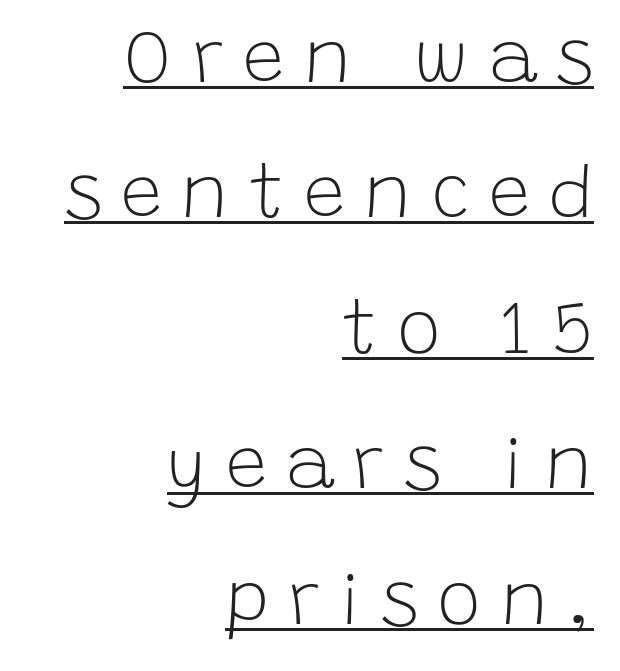
Q: Is the text bold? A: No.
Q: Is the text italic (slanted)? A: No, it is upright.
Q: Is the typeface a serif or a sans-serif typeface? A: Sans-serif.
Q: Is the text underlined? A: Yes.
Q: How is the paragraph aligned? A: Right-aligned.
Q: Is the spacing between letters normal or unusually wide? A: Unusually wide.
Q: Width (condensed, normal, or wide)? A: Normal.
Q: Stroke contrast? A: Low.
Q: x-height? A: Large.
Q: Monospaced? A: No.
